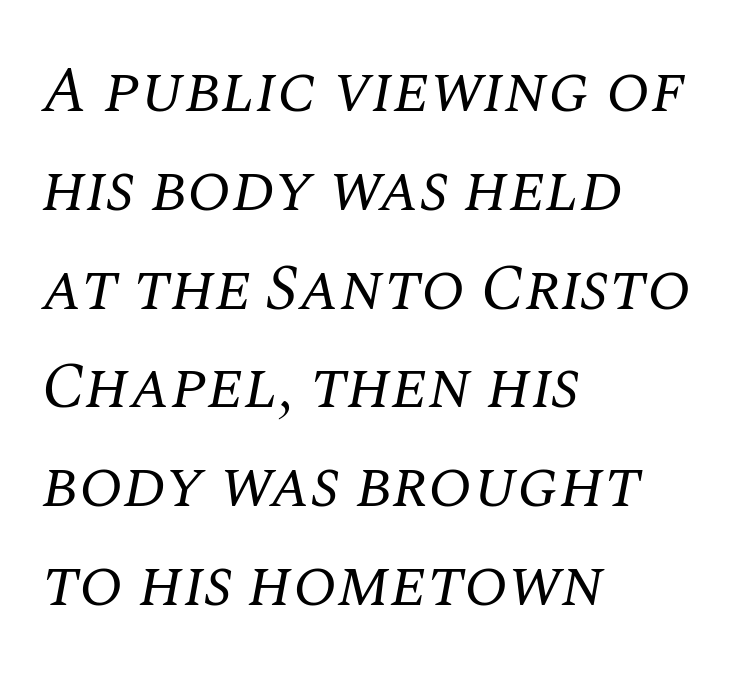
{"serif": "yes", "italic": "yes", "lean": "right", "slant_degrees": 10, "bold": "no", "weight": "regular", "width": "normal", "stroke_contrast": "medium", "x_height": "large", "monospaced": "no", "underline": "no", "align": "left", "line_spacing": "normal", "line_spacing_ratio": 1.52, "letter_spacing": "normal", "letter_spacing_em": 0.0, "glyph_px": 65}
